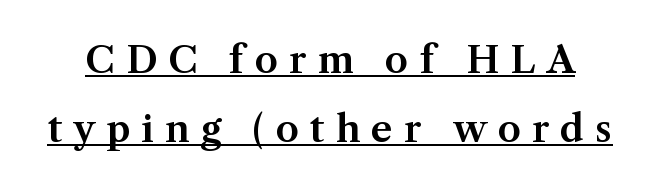
The face used here is seriffed, in the tradition of book romans. Emphasis is given by a line drawn under the lettering. Observe the wide spacing: letters keep a clear distance from each other. The type sits square on the baseline with zero lean. The letters advance in unequal steps, a hallmark of proportional type.
